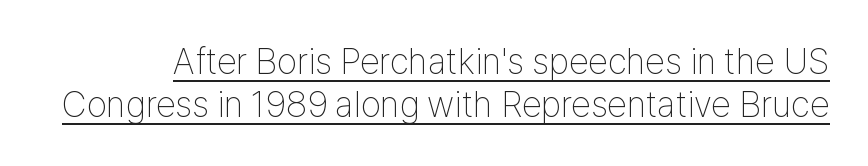
The image shows 36 px thin, condensed sans-serif type, upright; set line spacing 1.2x, normal letter spacing, underlined; low stroke contrast and a medium x-height.
